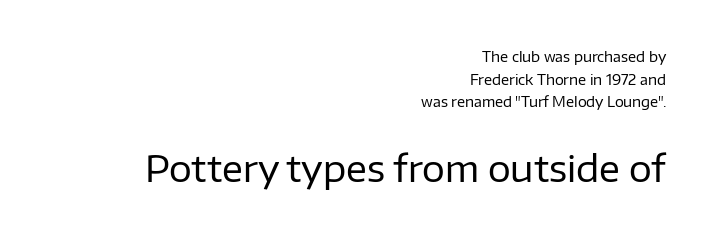
The image shows 36 px regular-weight sans-serif type, upright; set right-aligned, normal line spacing (1.62x), normal letter spacing, not underlined; the second (bottom) block is 2.57x larger; low stroke contrast and a medium x-height.
